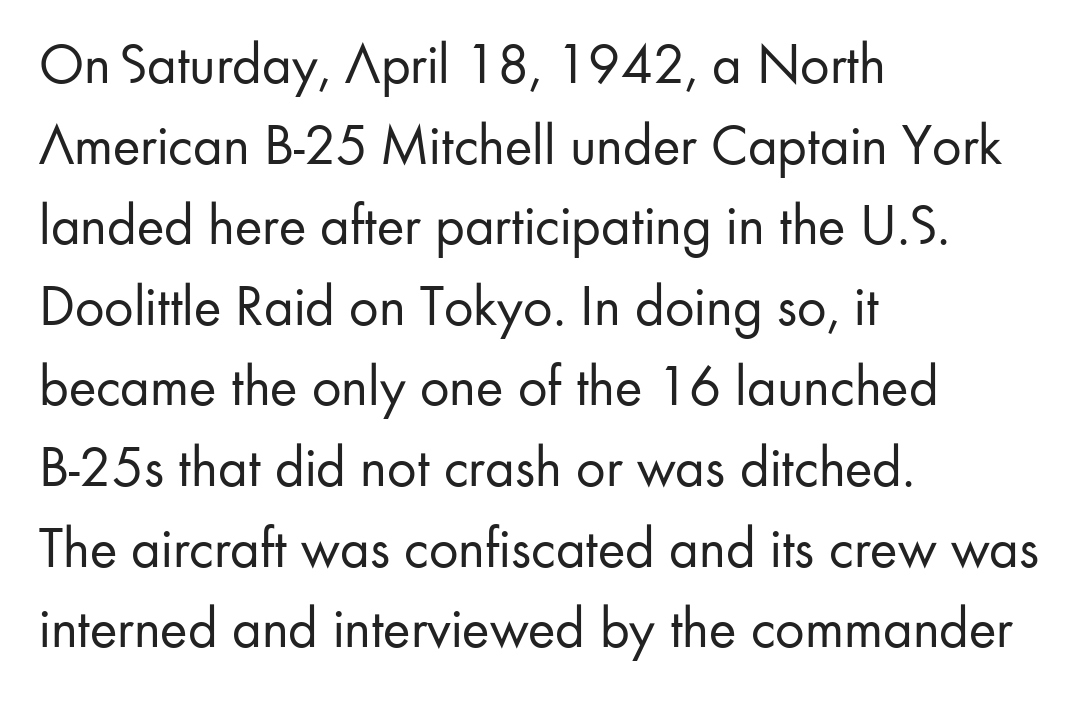
{"serif": "no", "italic": "no", "bold": "no", "weight": "regular", "width": "normal", "stroke_contrast": "low", "x_height": "small", "monospaced": "no", "underline": "no", "align": "left", "line_spacing": "normal", "line_spacing_ratio": 1.39, "letter_spacing": "normal", "letter_spacing_em": 0.0, "glyph_px": 58}
